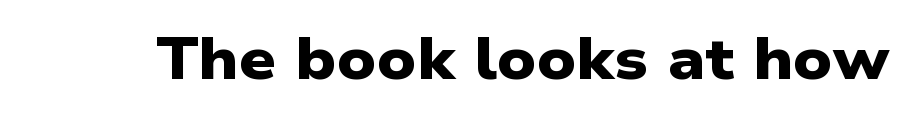
{"serif": "no", "bold": "yes", "weight": "heavy", "width": "wide", "stroke_contrast": "low", "x_height": "medium", "monospaced": "no", "underline": "no", "letter_spacing": "normal", "letter_spacing_em": 0.0, "glyph_px": 58}
